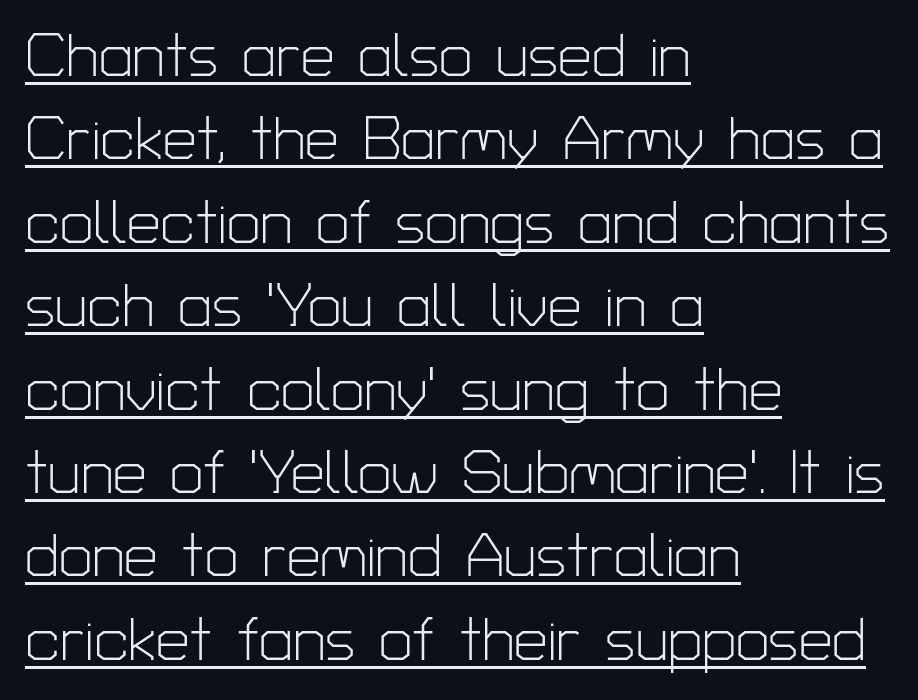
{"serif": "no", "italic": "no", "bold": "no", "weight": "light", "width": "normal", "stroke_contrast": "low", "x_height": "medium", "monospaced": "no", "underline": "yes", "align": "left", "line_spacing": "normal", "line_spacing_ratio": 1.39, "letter_spacing": "normal", "letter_spacing_em": 0.0, "glyph_px": 60}
